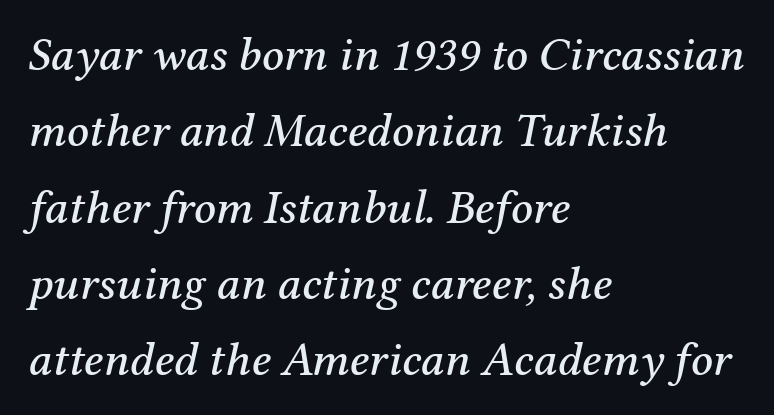
Q: Is the text italic (slanted)? A: Yes, it leans right by about 12 degrees.
Q: Is the typeface a serif or a sans-serif typeface? A: Serif.
Q: Is the text underlined? A: No.
Q: How is the paragraph aligned? A: Left-aligned.
Q: Is the spacing between letters normal or unusually wide? A: Normal.
Q: Is the spacing between lines tight, normal or loose? A: Normal.
Q: Width (condensed, normal, or wide)? A: Normal.
Q: Stroke contrast? A: Medium.
Q: x-height? A: Medium.
Q: Monospaced? A: No.
